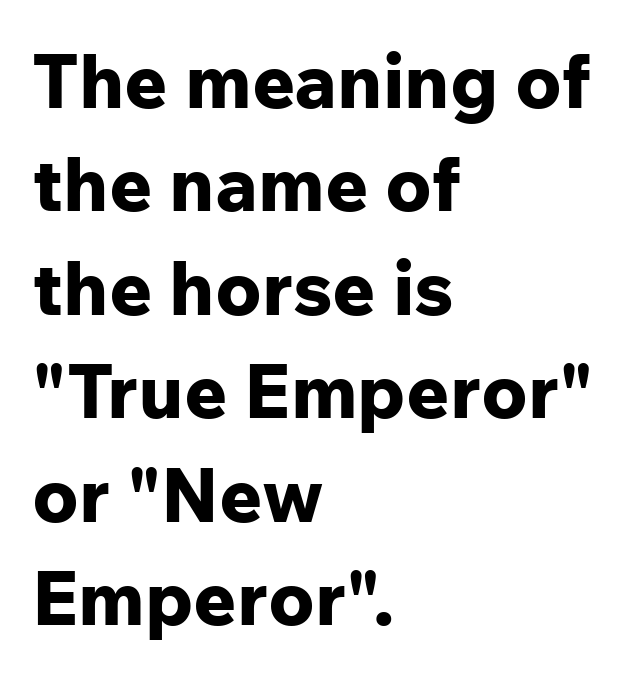
Q: Is the text bold? A: Yes.
Q: Is the text italic (slanted)? A: No, it is upright.
Q: Is the typeface a serif or a sans-serif typeface? A: Sans-serif.
Q: Is the text underlined? A: No.
Q: How is the paragraph aligned? A: Left-aligned.
Q: Is the spacing between letters normal or unusually wide? A: Normal.
Q: Is the spacing between lines tight, normal or loose? A: Normal.
Q: Width (condensed, normal, or wide)? A: Normal.
Q: Stroke contrast? A: Low.
Q: x-height? A: Medium.
Q: Monospaced? A: No.
